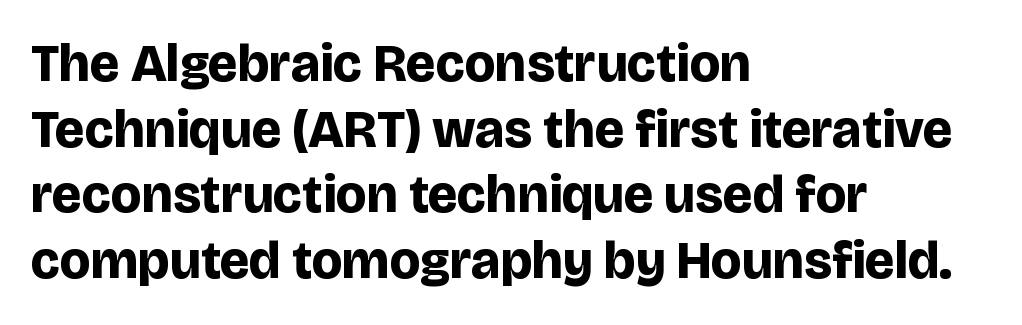
The typeface chosen for these lines omits serifs. Observe the ordinary spacing: letters are neighbours, not strangers. Unlike italic type, these characters show no tilt at all. Spacing verdict: proportional, widths tailored to each character. Check the space under the baseline: it is left empty. Every row of glyphs begins at an identical x-position on the left.
